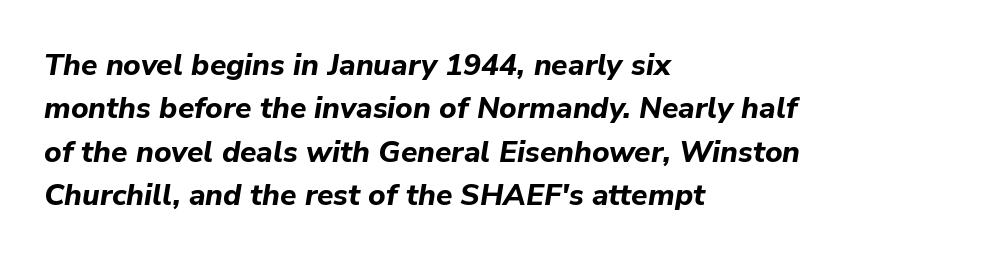
The whole block is typeset with a tilt. Proportional: the letters do not fall into vertical columns. Does the copy run flush right? No — it runs flush left. The passage shown stacks its lines at a standard gap. Look at the tracking — it's just the regular setting, nothing added. Thick stems and heavy bowls — unmistakably bold.
